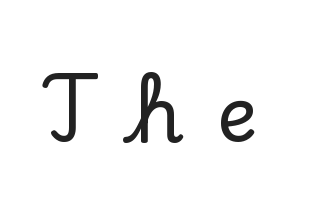
{"serif": "yes", "italic": "no", "width": "normal", "stroke_contrast": "low", "x_height": "small", "monospaced": "no", "underline": "no", "letter_spacing": "wide", "letter_spacing_em": 0.43, "glyph_px": 77}
